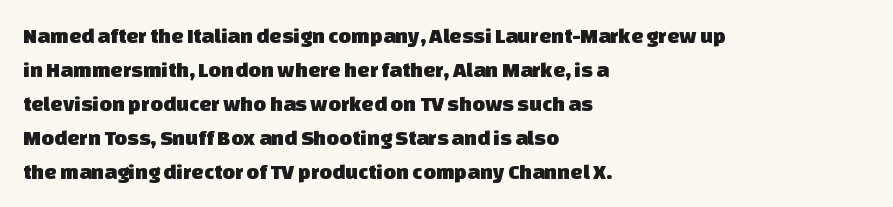
Q: Is the text underlined? A: No.
Q: How is the paragraph aligned? A: Left-aligned.
Q: Is the spacing between letters normal or unusually wide? A: Normal.
Q: Is the spacing between lines tight, normal or loose? A: Normal.
